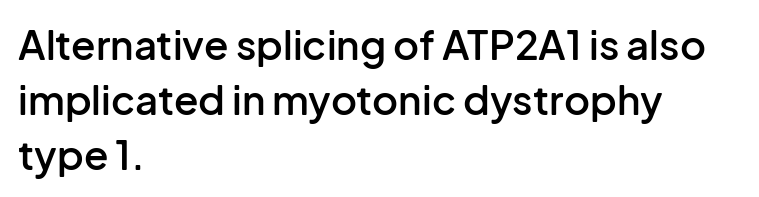
The image shows 40 px semibold sans-serif type, upright; set left-aligned, normal line spacing (1.37x), normal letter spacing, not underlined; low stroke contrast and a medium x-height.
